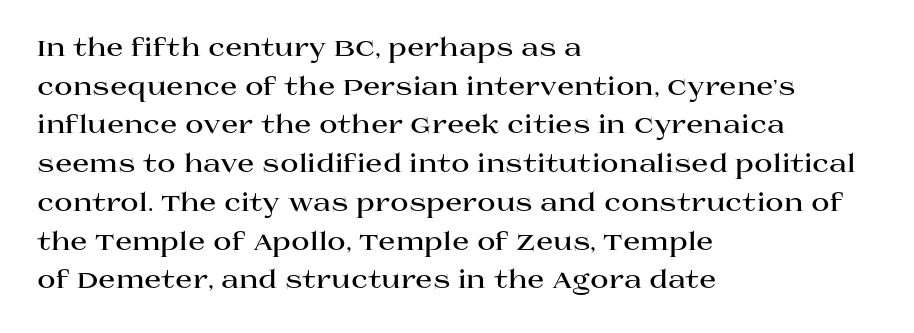
{"italic": "no", "bold": "yes", "underline": "no", "align": "left", "line_spacing": "normal", "line_spacing_ratio": 1.55, "letter_spacing": "normal", "letter_spacing_em": 0.0, "glyph_px": 25}
